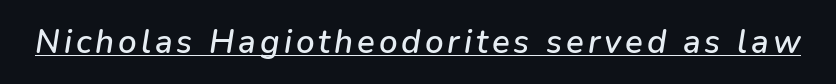
{"italic": "yes", "lean": "right", "slant_degrees": 9, "width": "normal", "stroke_contrast": "low", "x_height": "medium", "monospaced": "no", "underline": "yes", "glyph_px": 33}
